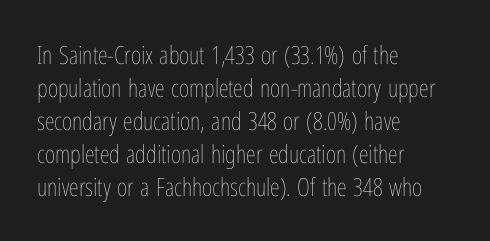
The image shows 25 px text type, upright; set left-aligned, normal line spacing (1.32x), normal letter spacing, not underlined.
